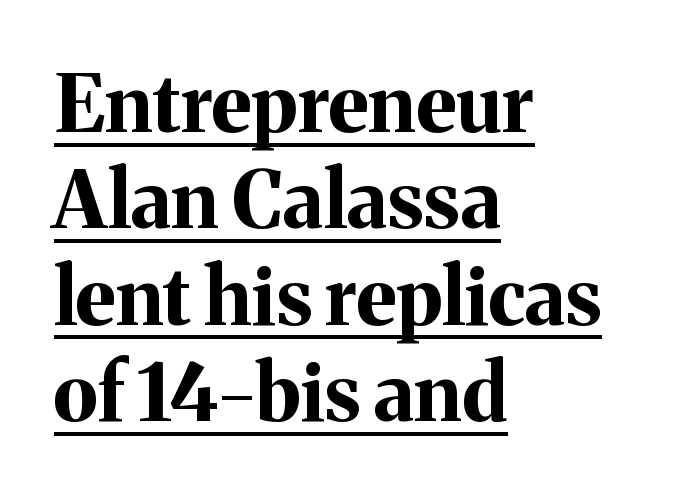
Q: Is the text bold? A: Yes.
Q: Is the text italic (slanted)? A: No, it is upright.
Q: Is the typeface a serif or a sans-serif typeface? A: Serif.
Q: Is the text underlined? A: Yes.
Q: How is the paragraph aligned? A: Left-aligned.
Q: Is the spacing between letters normal or unusually wide? A: Normal.
Q: Width (condensed, normal, or wide)? A: Normal.
Q: Stroke contrast? A: Medium.
Q: x-height? A: Medium.
Q: Monospaced? A: No.
